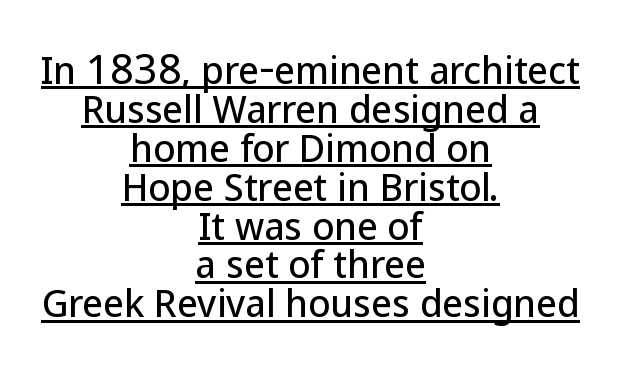
These lines were composed using upright roman letters. These lines huddle together more closely than default settings would place them. The rendering keeps characters at their native spacing. Layout note: lines centered. You can tell from the bare stems that sans-serif type was used.
